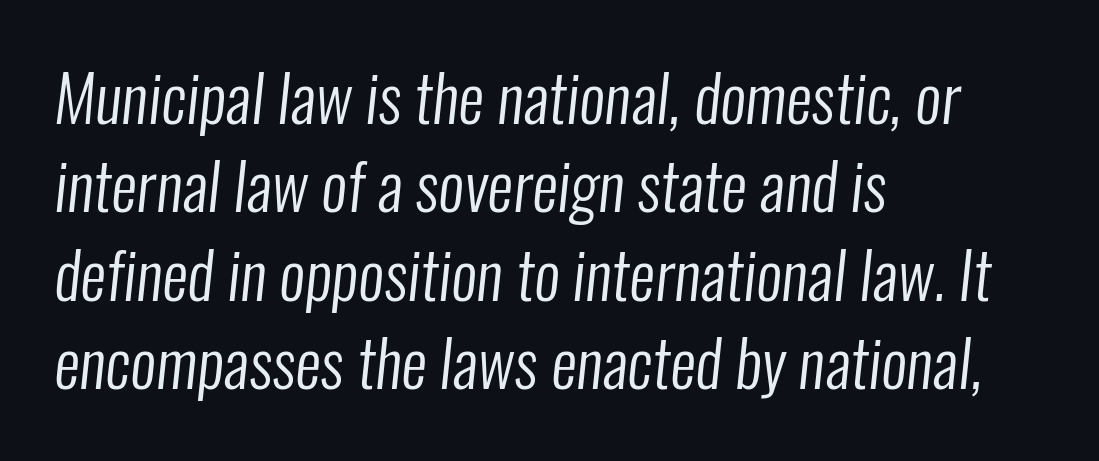
Q: Is the text bold? A: No.
Q: Is the typeface a serif or a sans-serif typeface? A: Sans-serif.
Q: Is the text underlined? A: No.
Q: How is the paragraph aligned? A: Left-aligned.
Q: Is the spacing between letters normal or unusually wide? A: Normal.
Q: Is the spacing between lines tight, normal or loose? A: Normal.
Q: Width (condensed, normal, or wide)? A: Condensed.
Q: Stroke contrast? A: Low.
Q: x-height? A: Medium.
Q: Monospaced? A: No.
